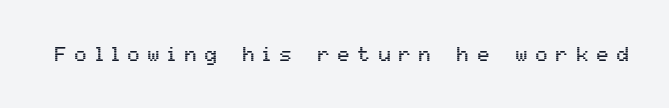
The image shows 20 px text type, upright; set unusually wide letter spacing (+0.41 em), not underlined.
